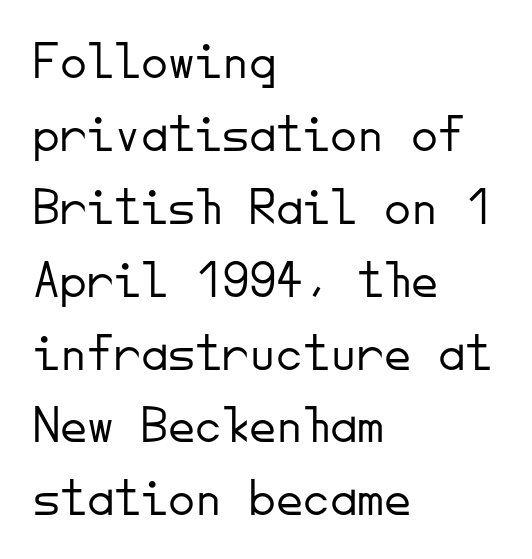
Q: Is the text bold? A: No.
Q: Is the text italic (slanted)? A: No, it is upright.
Q: Is the typeface a serif or a sans-serif typeface? A: Sans-serif.
Q: Is the text underlined? A: No.
Q: How is the paragraph aligned? A: Left-aligned.
Q: Is the spacing between letters normal or unusually wide? A: Normal.
Q: Is the spacing between lines tight, normal or loose? A: Normal.
Q: Width (condensed, normal, or wide)? A: Normal.
Q: Stroke contrast? A: Low.
Q: x-height? A: Small.
Q: Monospaced? A: Yes.
